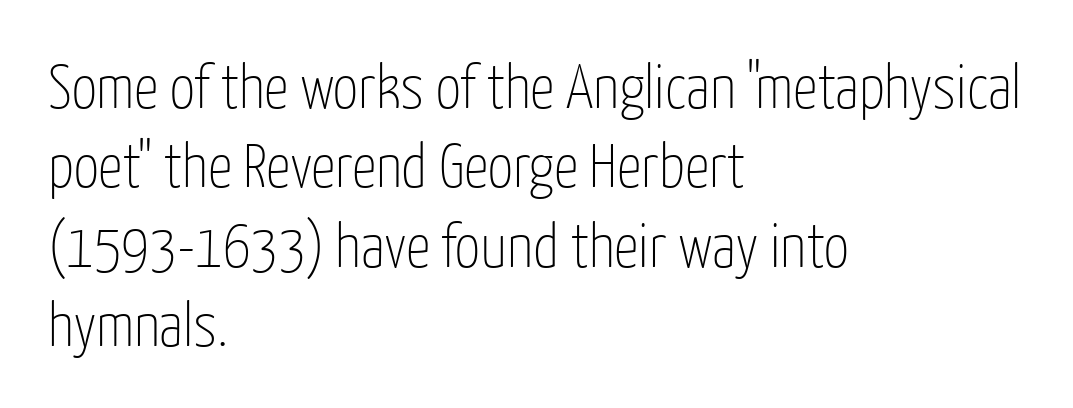
Q: Is the text bold? A: No.
Q: Is the text italic (slanted)? A: No, it is upright.
Q: Is the typeface a serif or a sans-serif typeface? A: Sans-serif.
Q: Is the text underlined? A: No.
Q: How is the paragraph aligned? A: Left-aligned.
Q: Is the spacing between letters normal or unusually wide? A: Normal.
Q: Is the spacing between lines tight, normal or loose? A: Normal.
Q: Width (condensed, normal, or wide)? A: Condensed.
Q: Stroke contrast? A: Low.
Q: x-height? A: Medium.
Q: Monospaced? A: No.
